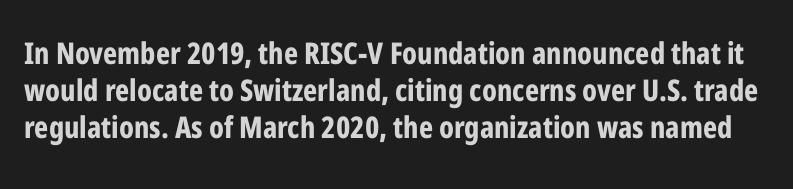
Q: Is the text bold? A: Yes.
Q: Is the text italic (slanted)? A: No, it is upright.
Q: Is the typeface a serif or a sans-serif typeface? A: Sans-serif.
Q: Is the text underlined? A: No.
Q: Is the spacing between letters normal or unusually wide? A: Normal.
Q: Width (condensed, normal, or wide)? A: Condensed.
Q: Stroke contrast? A: Low.
Q: x-height? A: Medium.
Q: Monospaced? A: No.
